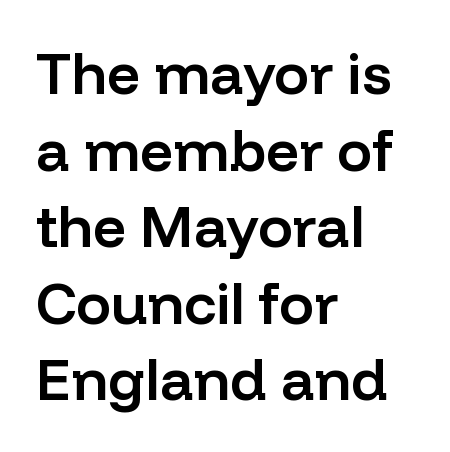
The words here are not underlined. The face used here is proportionally spaced, like ordinary book or web type. Rows of type keep a routine distance in the vertical direction. Type style note: lacks serifs.
